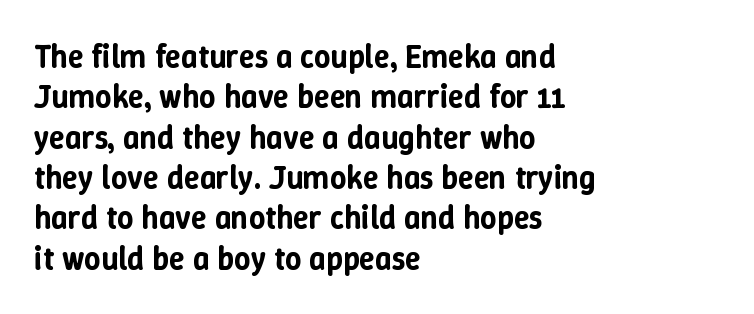
{"italic": "no", "width": "normal", "stroke_contrast": "low", "x_height": "medium", "monospaced": "no", "underline": "no", "align": "left", "line_spacing": "normal", "line_spacing_ratio": 1.26, "letter_spacing": "normal", "letter_spacing_em": 0.0, "glyph_px": 32}
